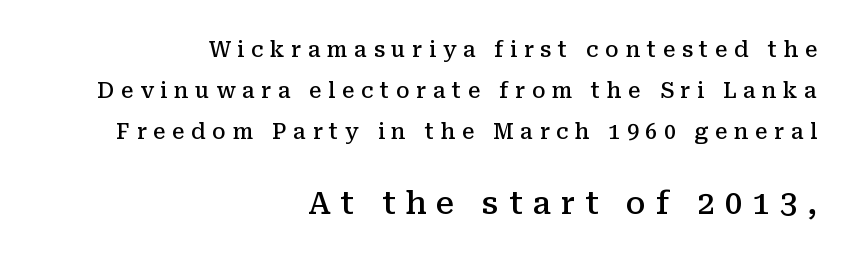
{"serif": "yes", "italic": "no", "bold": "semi", "weight": "semibold", "width": "normal", "stroke_contrast": "medium", "x_height": "medium", "monospaced": "no", "underline": "no", "align": "right", "line_spacing": "loose", "line_spacing_ratio": 1.95, "letter_spacing": "wide", "letter_spacing_em": 0.32, "larger_block": "second", "size_ratio": 1.48, "glyph_px": 31}
